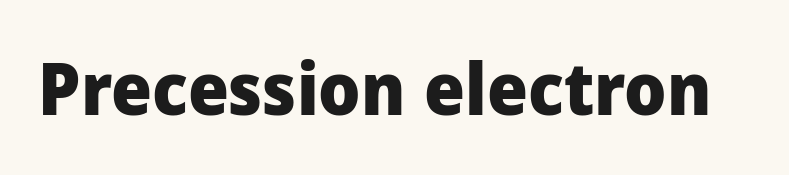
Q: Is the text bold? A: Yes.
Q: Is the text italic (slanted)? A: No, it is upright.
Q: Is the typeface a serif or a sans-serif typeface? A: Sans-serif.
Q: Is the text underlined? A: No.
Q: Is the spacing between letters normal or unusually wide? A: Normal.
Q: Width (condensed, normal, or wide)? A: Normal.
Q: Stroke contrast? A: Low.
Q: x-height? A: Medium.
Q: Monospaced? A: No.
